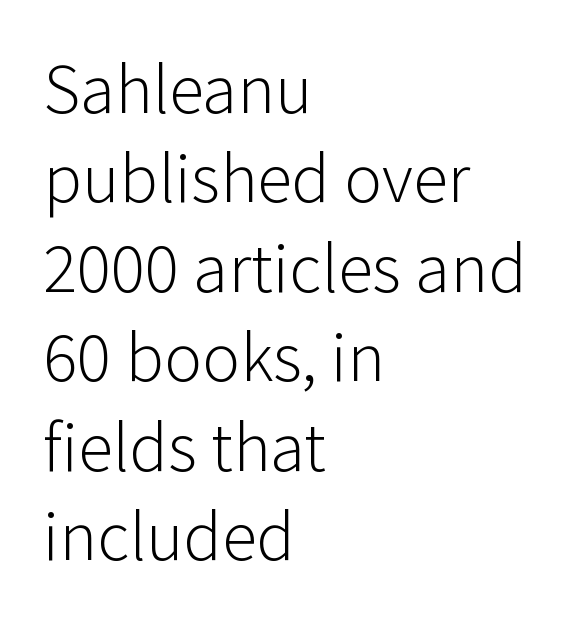
{"serif": "no", "italic": "no", "bold": "no", "weight": "light", "width": "normal", "stroke_contrast": "low", "x_height": "medium", "monospaced": "no", "underline": "no", "align": "left", "line_spacing": "normal", "line_spacing_ratio": 1.26, "letter_spacing": "normal", "letter_spacing_em": 0.0, "glyph_px": 71}
